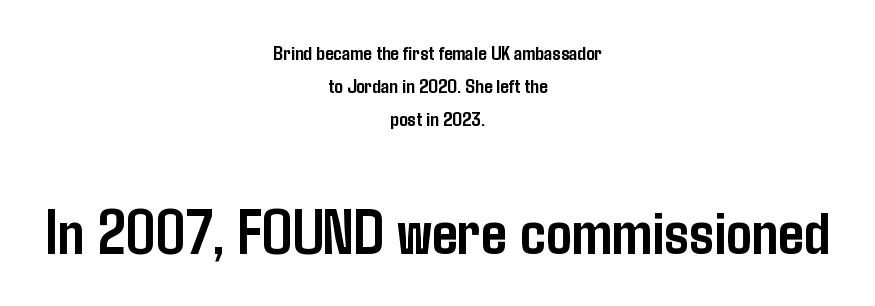
{"serif": "no", "italic": "no", "bold": "yes", "weight": "semibold", "width": "condensed", "stroke_contrast": "low", "x_height": "medium", "monospaced": "no", "underline": "no", "align": "center", "line_spacing": "normal", "line_spacing_ratio": 1.58, "letter_spacing": "normal", "letter_spacing_em": 0.0, "larger_block": "second", "size_ratio": 3.05, "glyph_px": 64}
